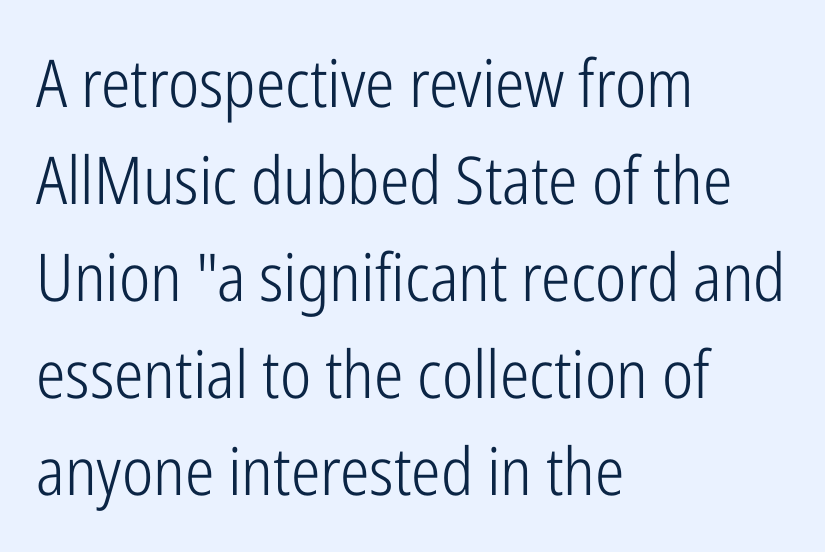
Q: Is the text bold? A: No.
Q: Is the text italic (slanted)? A: No, it is upright.
Q: Is the typeface a serif or a sans-serif typeface? A: Sans-serif.
Q: Is the text underlined? A: No.
Q: How is the paragraph aligned? A: Left-aligned.
Q: Is the spacing between letters normal or unusually wide? A: Normal.
Q: Is the spacing between lines tight, normal or loose? A: Normal.
Q: Width (condensed, normal, or wide)? A: Condensed.
Q: Stroke contrast? A: Low.
Q: x-height? A: Medium.
Q: Monospaced? A: No.
